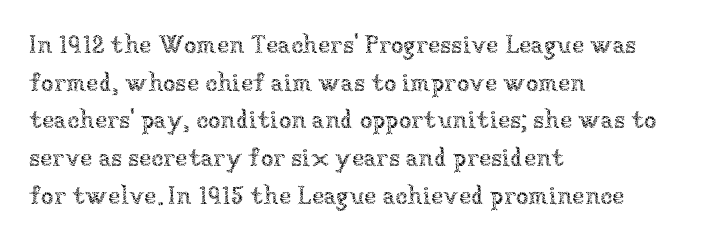
The face used here is rendered with its standard letterfit. Just letters on the line, the space beneath them empty. Caption: face not bold, strokes unweighted. Line spacing here is normal.
